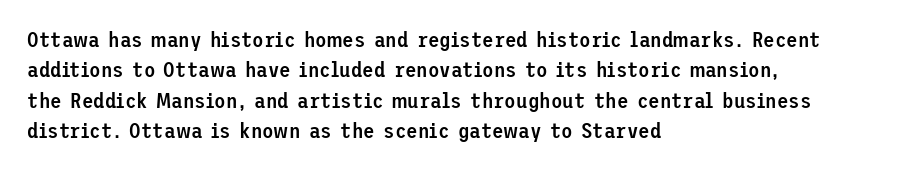
The image shows 21 px text type, upright; set left-aligned, normal line spacing (1.45x), normal letter spacing, not underlined.
